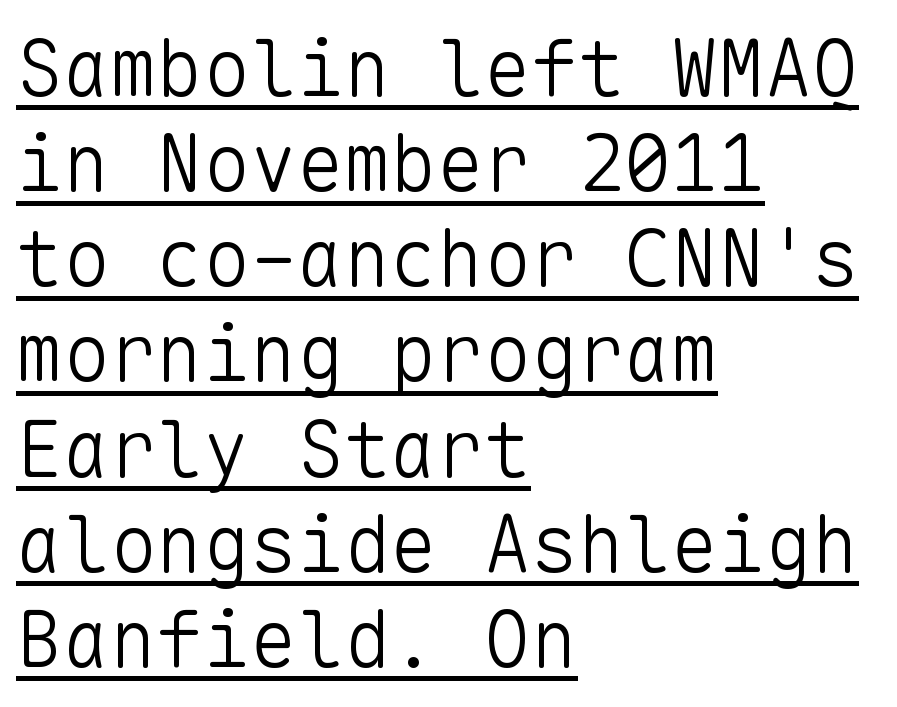
Does extra space separate the letters? No, they use regular spacing. Stems here are at most as thick as an everyday book face. When letters stand straight like this, we call the style roman or upright. Looks like someone drew a line under every word here. Each letter, wide or thin by design, is forced into the same width here. Unlike a traditional serif, this face leaves its strokes unadorned.
